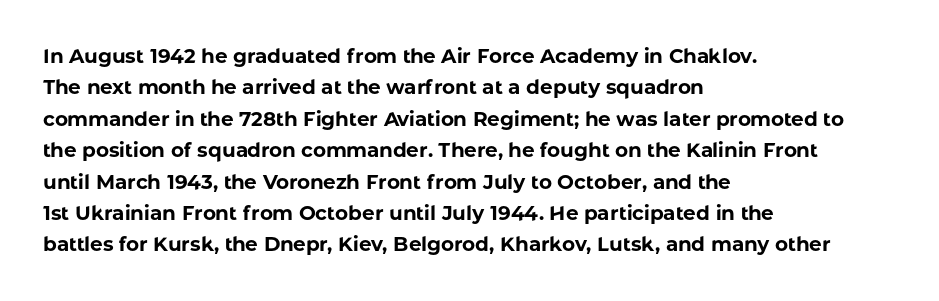
Q: Is the text bold? A: Yes.
Q: Is the text italic (slanted)? A: No, it is upright.
Q: Is the text underlined? A: No.
Q: How is the paragraph aligned? A: Left-aligned.
Q: Is the spacing between letters normal or unusually wide? A: Normal.
Q: Is the spacing between lines tight, normal or loose? A: Normal.
